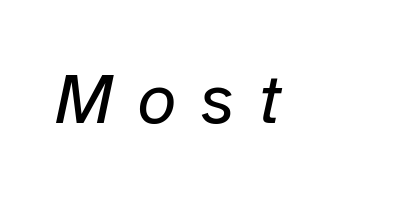
{"italic": "yes", "lean": "right", "slant_degrees": 12, "bold": "no", "weight": "regular", "width": "normal", "stroke_contrast": "low", "x_height": "medium", "monospaced": "no", "underline": "no", "align": "left", "letter_spacing": "wide", "letter_spacing_em": 0.34, "glyph_px": 71}
